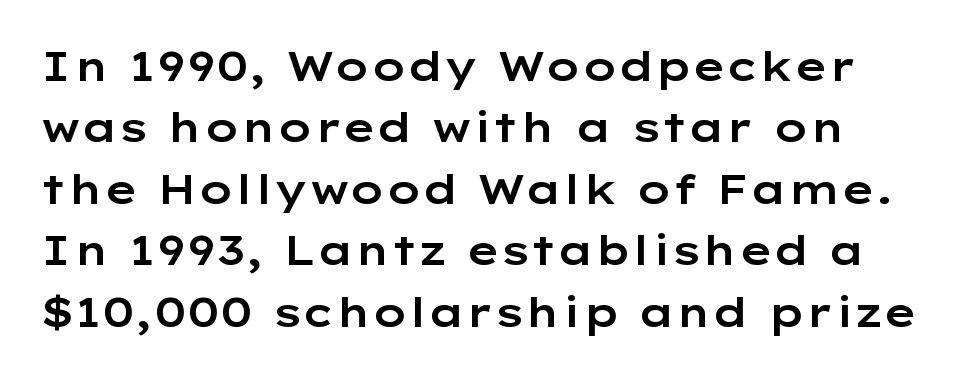
Q: Is the text italic (slanted)? A: No, it is upright.
Q: Is the typeface a serif or a sans-serif typeface? A: Sans-serif.
Q: Is the text underlined? A: No.
Q: How is the paragraph aligned? A: Left-aligned.
Q: Is the spacing between letters normal or unusually wide? A: Normal.
Q: Is the spacing between lines tight, normal or loose? A: Normal.
Q: Width (condensed, normal, or wide)? A: Wide.
Q: Stroke contrast? A: Low.
Q: x-height? A: Medium.
Q: Monospaced? A: No.
